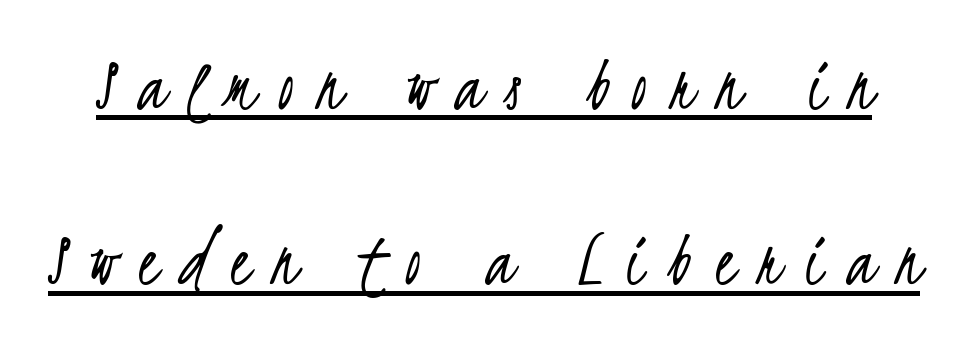
{"serif": "no", "bold": "no", "weight": "light", "width": "condensed", "stroke_contrast": "low", "x_height": "small", "monospaced": "no", "underline": "yes", "line_spacing": "loose", "line_spacing_ratio": 2.25, "letter_spacing": "wide", "letter_spacing_em": 0.3, "glyph_px": 78}
